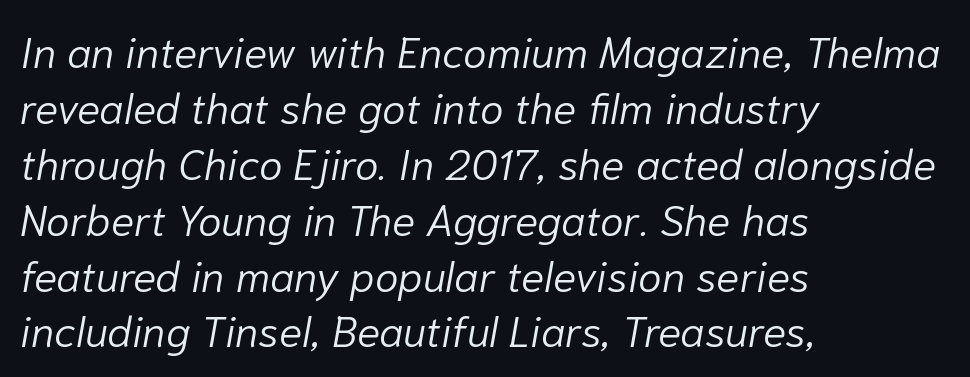
The image shows 43 px light type, italic (leaning right); set left-aligned, normal line spacing (1.3x), normal letter spacing, not underlined; low stroke contrast and a medium x-height.
